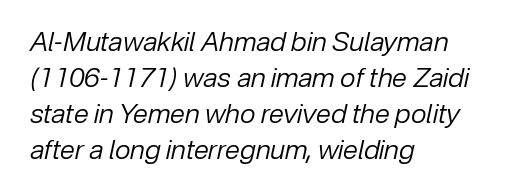
The face used here is rendered with its standard letterfit. Think standard paragraph weight, or any step lighter than that. The lines sit at an ordinary, default distance from one another. This sample is left-justified, so line endings fall wherever the words run out. The specimen omits any rule beneath the text block's lines. The letters are slanted; this is an italic face.
